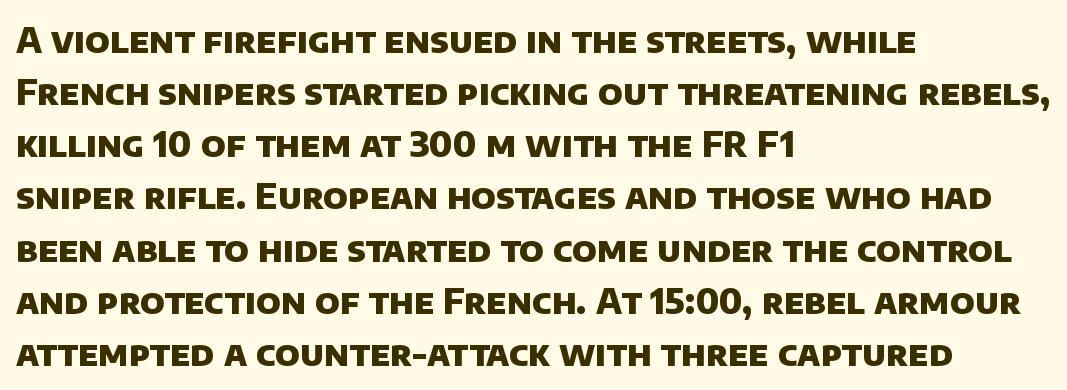
The image shows 35 px heavy sans-serif type; set left-aligned, normal line spacing (1.49x), normal letter spacing, not underlined; low stroke contrast and a large x-height.
